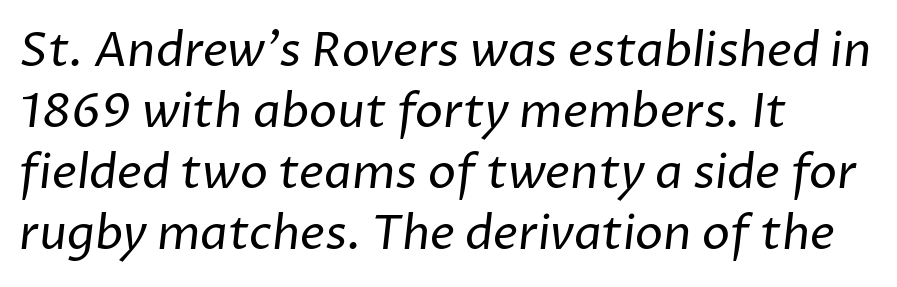
The image shows 47 px regular-weight sans-serif type; set left-aligned, normal line spacing (1.3x), normal letter spacing, not underlined; low stroke contrast and a medium x-height.
